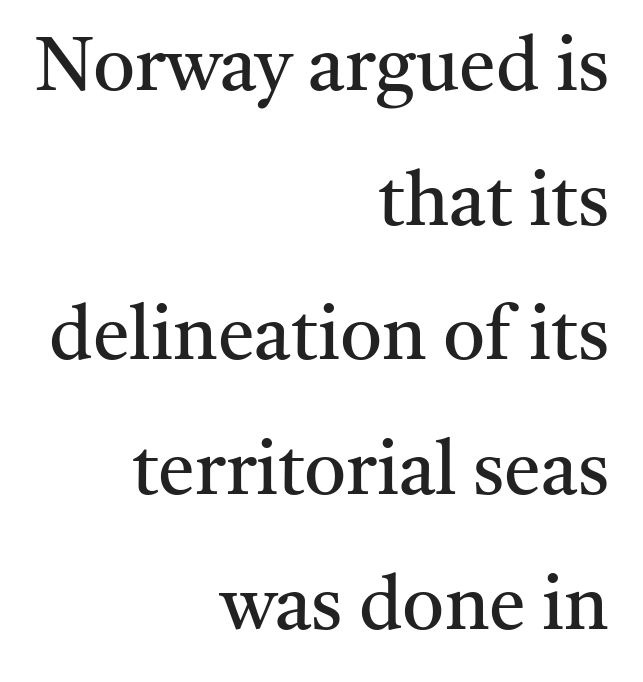
{"serif": "yes", "italic": "no", "bold": "no", "weight": "regular", "width": "normal", "stroke_contrast": "medium", "x_height": "medium", "monospaced": "no", "underline": "no", "align": "right", "line_spacing_ratio": 1.82, "letter_spacing": "normal", "letter_spacing_em": 0.0, "glyph_px": 74}
